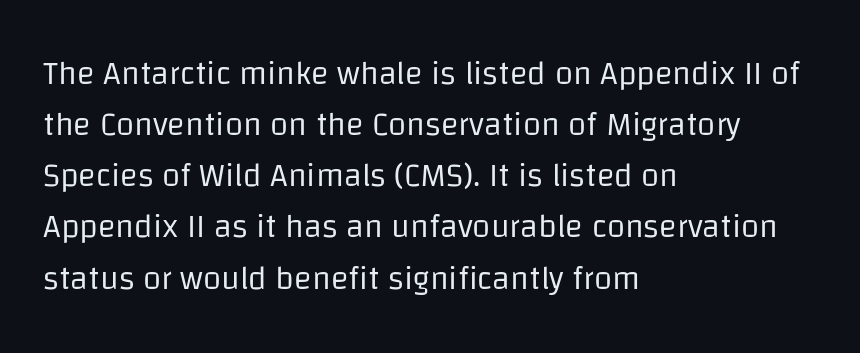
The image shows 33 px regular-weight sans-serif type, upright; set left-aligned, normal line spacing (1.55x), normal letter spacing, not underlined; low stroke contrast and a large x-height.
